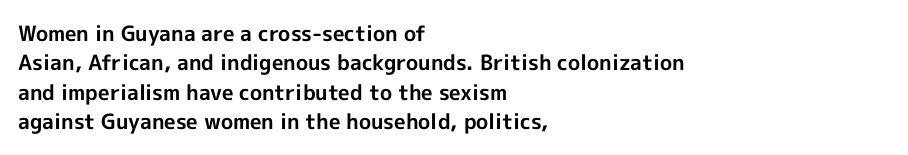
Posture: upright roman. Underlining? Definitely not there. Each line starts at the same left margin while the right side varies. Stroke thickness is high; the sample reads as a true bold. The block of text has a typical density, with ordinary space between rows.
